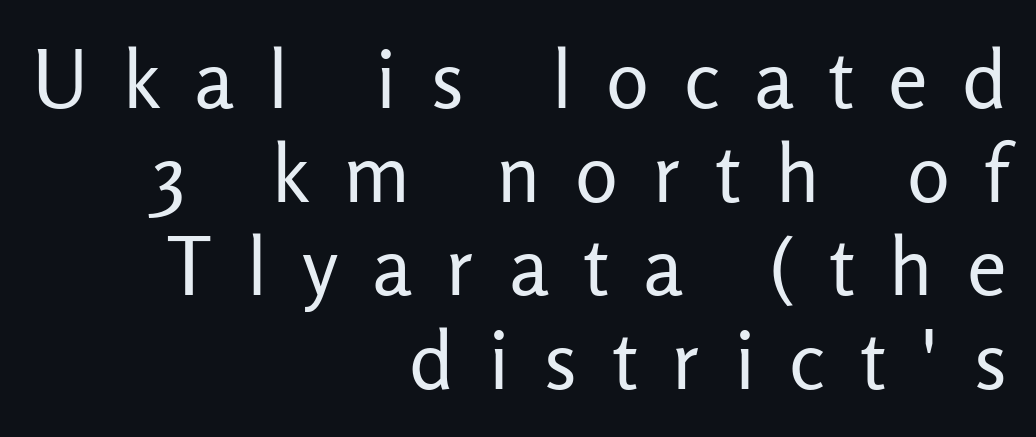
This sample uses an upright cut, with every glyph sitting square on the baseline. The specimen omits any rule beneath the text block's lines. Stroke terminals: plain, sans-serif. Weight: in the light-to-regular range. The setting favours the right margin, as signatures and pull-quotes sometimes do. Proportional: the letters do not fall into vertical columns.
